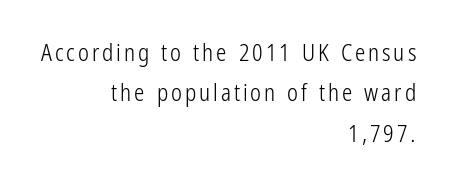
Does the copy run flush right? Yes — the right margin is perfectly even. Stem width sits at or under what a default text font uses. A roman cut, with each character standing at attention. No word sits above an underline.
